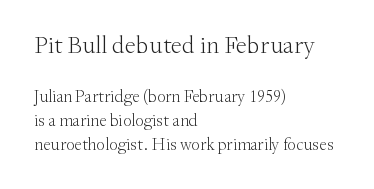
Q: Is the text bold? A: No.
Q: Is the text italic (slanted)? A: No, it is upright.
Q: Is the text underlined? A: No.
Q: How is the paragraph aligned? A: Left-aligned.
Q: Is the spacing between letters normal or unusually wide? A: Normal.
Q: Is the spacing between lines tight, normal or loose? A: Normal.
Q: Which block of text is set in a larger size, the first (top) or the second (bottom)? A: The first (top) one.
